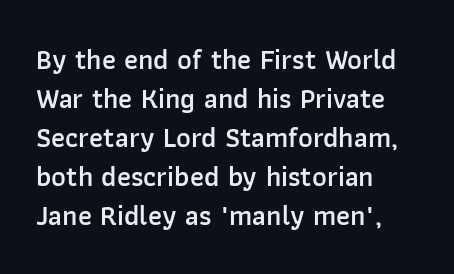
The image shows 28 px semibold sans-serif type, upright; set left-aligned, normal line spacing (1.39x), normal letter spacing, not underlined; low stroke contrast and a medium x-height.
